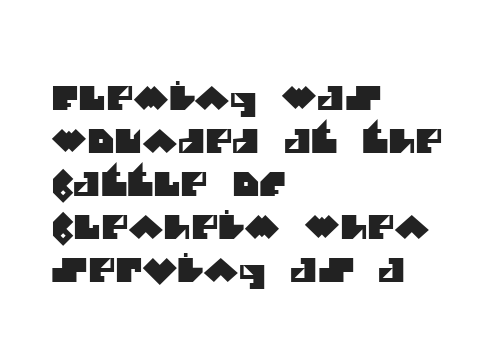
Nobody touched the tracking dial on this one. Is this a fixed-width face? No — the glyphs have proportional, varying widths. Typographically, this falls in the sans-serif category. If you measured baseline to baseline, you'd find a middling distance. This rendering uses left alignment, leaving the right contour irregular. Descenders hang freely into open space.
